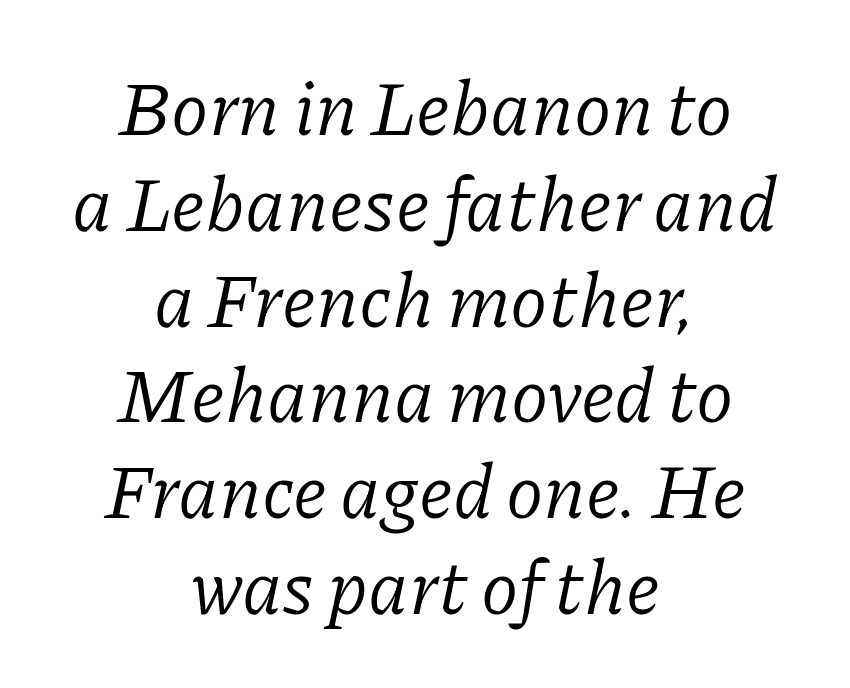
{"serif": "yes", "italic": "yes", "lean": "right", "slant_degrees": 11, "bold": "no", "weight": "regular", "width": "normal", "stroke_contrast": "low", "x_height": "medium", "monospaced": "no", "underline": "no", "align": "center", "line_spacing": "normal", "line_spacing_ratio": 1.26, "letter_spacing": "normal", "letter_spacing_em": 0.0, "glyph_px": 76}
